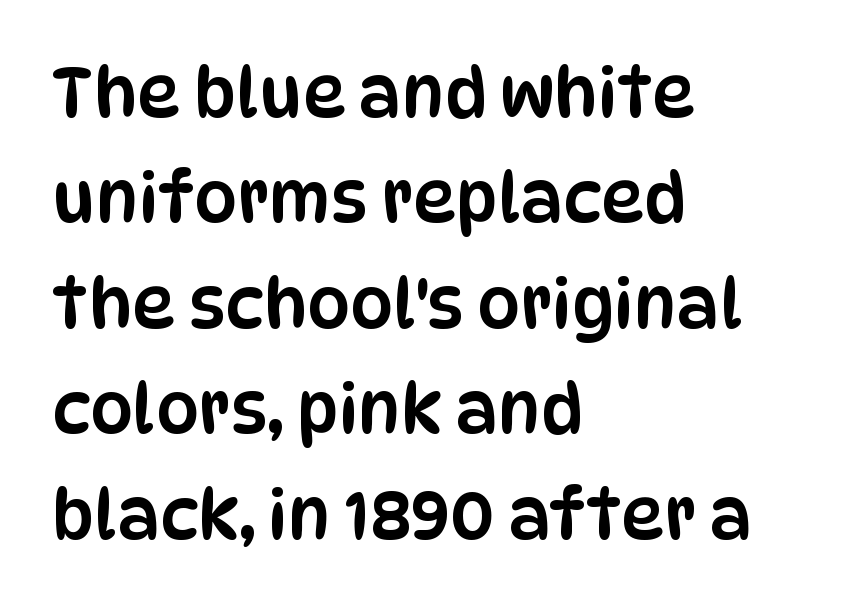
Compared with a centered layout, this one pins lines to the left instead. Characters remain perfectly vertical along every line. Regarding leading, the lines here are spaced in the standard way. A typesetter would call this zero additional tracking. A typesetter would call this proportional, since set widths differ per character. Does the type have serifs? No, each stem ends abruptly.
